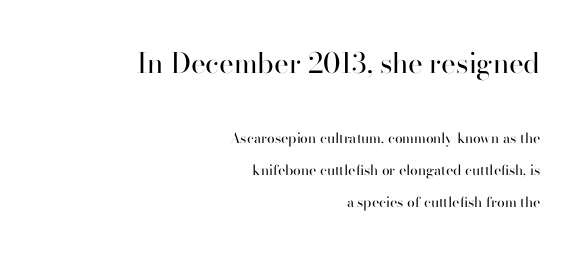
The image shows 28 px regular-weight serif type, upright; set right-aligned, loose line spacing (2.27x), normal letter spacing, not underlined; the first (top) block is 2.0x larger; high stroke contrast and a small x-height.
